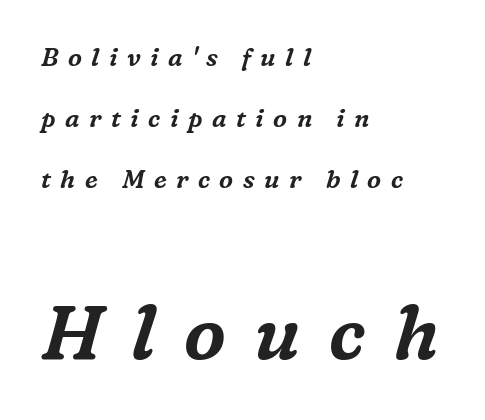
Are there feet on the stems? There are — it's a serif. In terms of letterspacing, this is a distinctly airy, spread setting. Emphasis-style slanted type is in use. If you squint, the bottom block still reads clearly — it's the larger of the two. Do the characters align in a grid? No, the font is proportional. The area under the type is left untouched.
